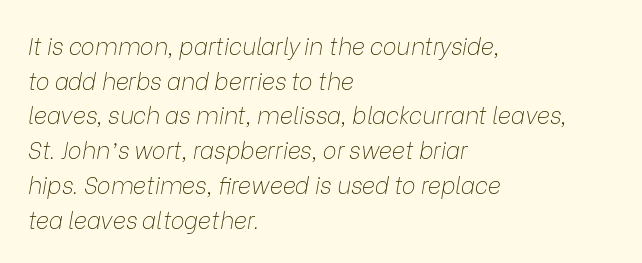
One-word summary of the alignment: left. Caption: standard tracking, unaltered. Students, observe: this is what conventionally led text looks like. Underlining? Definitely not there. Designer's note — italics engaged. Stems here are at most as thick as an everyday book face.
